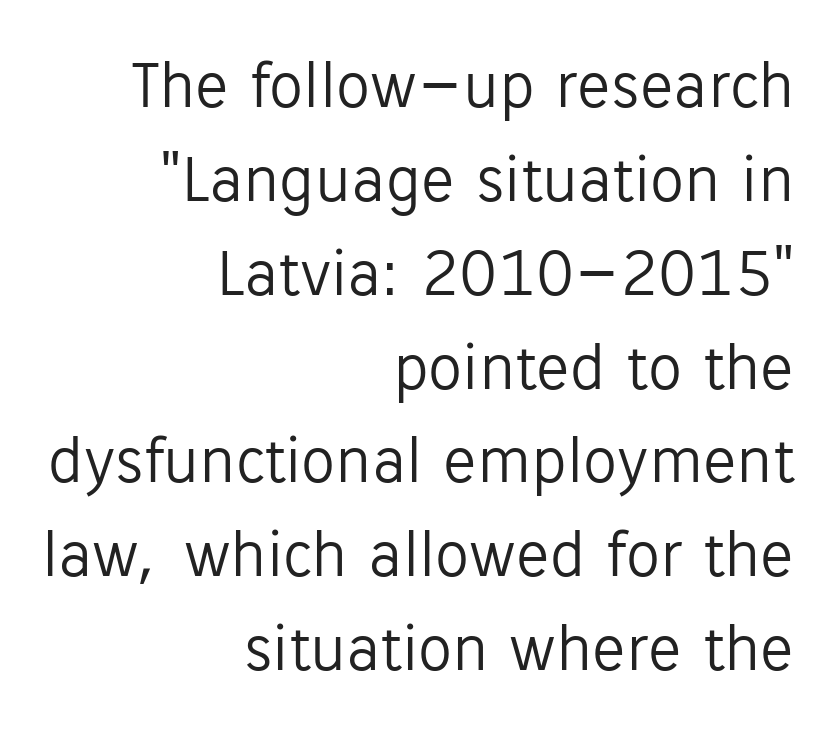
{"serif": "no", "italic": "no", "bold": "no", "weight": "light", "width": "normal", "stroke_contrast": "low", "x_height": "medium", "monospaced": "no", "underline": "no", "align": "right", "line_spacing": "normal", "line_spacing_ratio": 1.38, "letter_spacing": "normal", "letter_spacing_em": 0.0, "glyph_px": 68}
